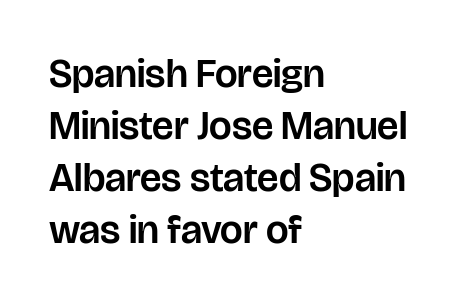
What stands out about the letter spacing? Nothing — it is the standard amount. Proportional: the letters do not fall into vertical columns. Letters rest on an invisible, unmarked baseline. These lines stack with their left ends in a neat column. No italicization has been applied; the sample stays upright. Note: no serifs on the glyphs.
